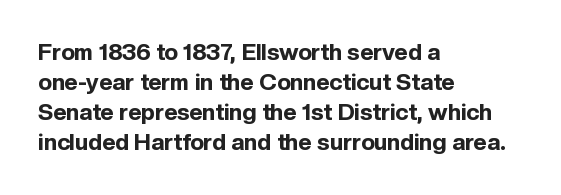
{"italic": "no", "bold": "yes", "underline": "no", "align": "left", "line_spacing": "normal", "line_spacing_ratio": 1.31, "letter_spacing": "normal", "letter_spacing_em": 0.0, "glyph_px": 23}
